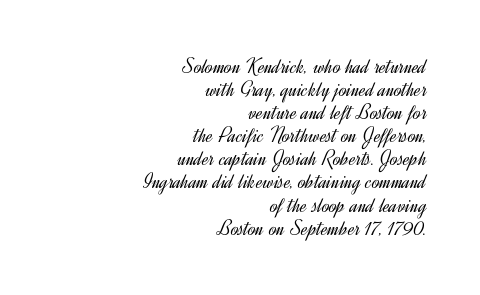
{"bold": "no", "underline": "no", "align": "right", "line_spacing": "tight", "line_spacing_ratio": 1.05, "letter_spacing": "normal", "letter_spacing_em": 0.0, "glyph_px": 22}
